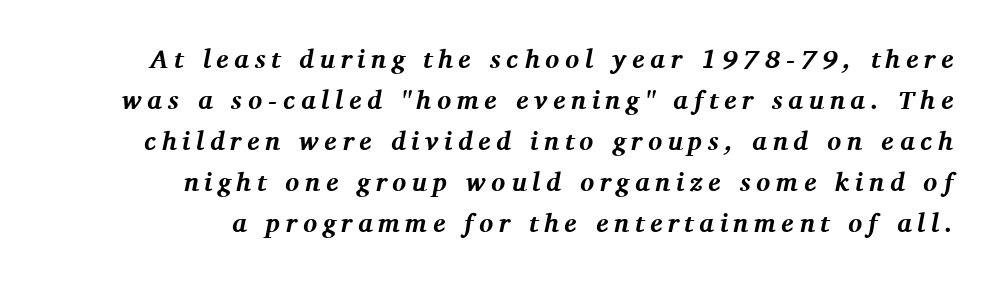
{"italic": "yes", "lean": "right", "slant_degrees": 11, "bold": "yes", "underline": "no", "align": "right", "line_spacing": "normal", "line_spacing_ratio": 1.58, "letter_spacing": "wide", "letter_spacing_em": 0.22, "glyph_px": 26}
